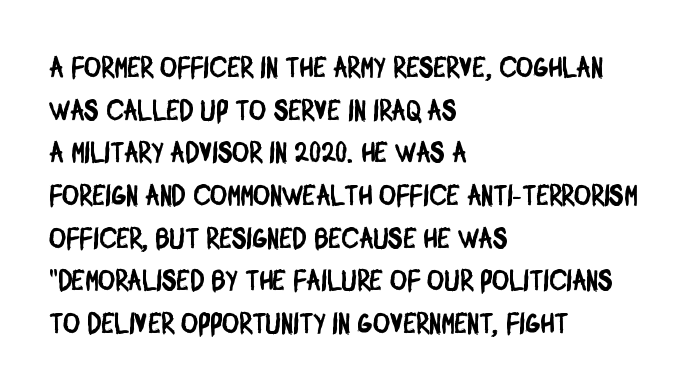
Q: Is the typeface a serif or a sans-serif typeface? A: Sans-serif.
Q: Is the text underlined? A: No.
Q: How is the paragraph aligned? A: Left-aligned.
Q: Is the spacing between letters normal or unusually wide? A: Normal.
Q: Is the spacing between lines tight, normal or loose? A: Normal.
Q: Width (condensed, normal, or wide)? A: Condensed.
Q: Stroke contrast? A: Low.
Q: x-height? A: Large.
Q: Monospaced? A: No.
